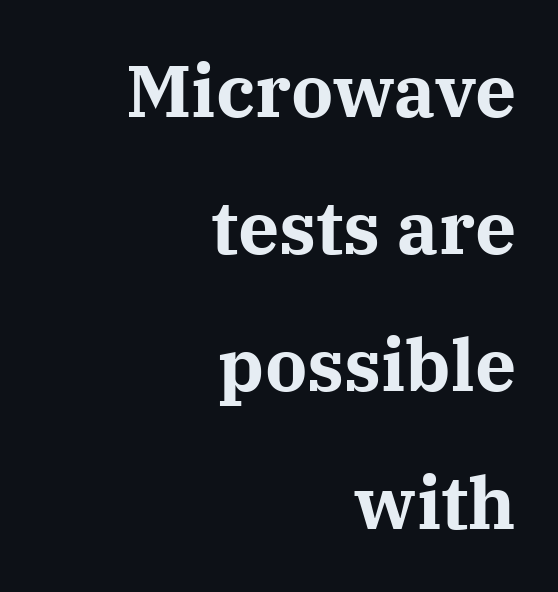
These lines are set flush right with a ragged left edge. Just letters on the line, the space beneath them empty. Thick stems and heavy bowls — unmistakably bold. No italicization has been applied; the sample stays upright. Do the characters align in a grid? No, the font is proportional. Look at the tracking — it's just the regular setting, nothing added.
